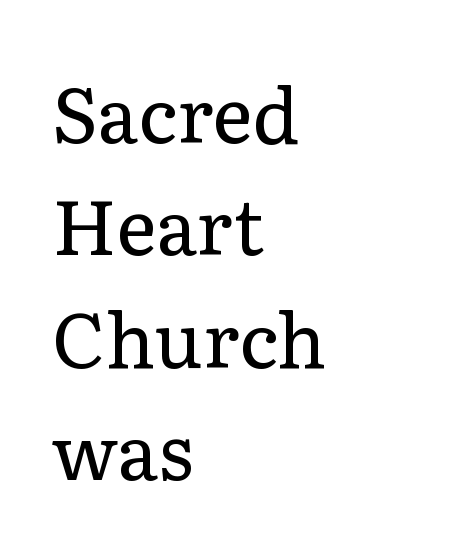
{"serif": "yes", "italic": "no", "bold": "no", "weight": "regular", "width": "normal", "stroke_contrast": "low", "x_height": "medium", "monospaced": "no", "underline": "no", "align": "left", "line_spacing": "normal", "line_spacing_ratio": 1.46, "letter_spacing": "normal", "letter_spacing_em": 0.0, "glyph_px": 77}
